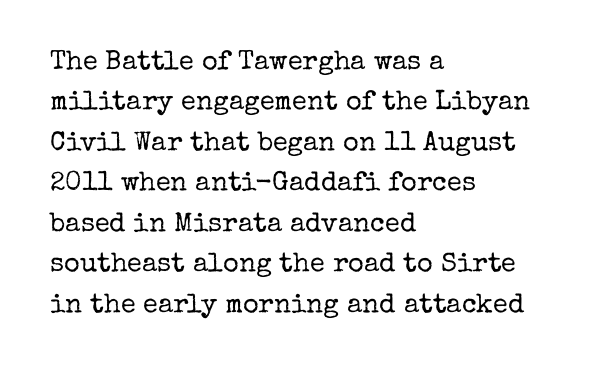
The image shows 27 px text type, upright; set left-aligned, normal line spacing (1.5x), normal letter spacing, not underlined.
